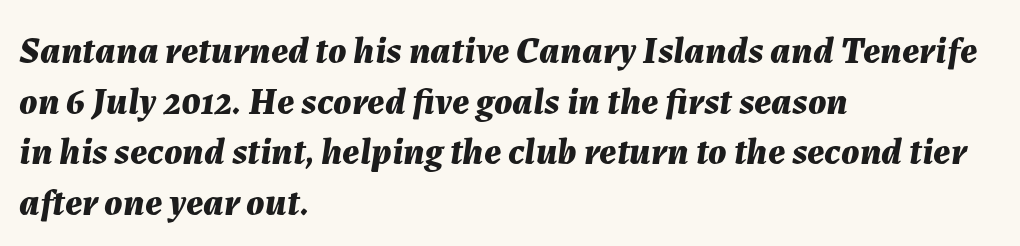
Beneath every word, the page is bare. Character widths vary here, with narrow letters taking less room than wide ones. Thick stems and heavy bowls — unmistakably bold. Standard letterfit; no display-style spreading of the glyphs. It's the slanting kind of type.
